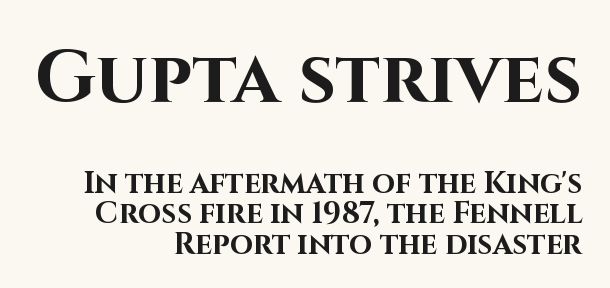
This is sans-serif lettering, the kind often seen on screens and signage. Tracking value appears to be zero — textbook default spacing. The lettering stays uniformly vertical, giving the passage a roman look. No word sits above an underline. Thick stems and heavy bowls — unmistakably bold. The rendering shrinks the type as you move from the upper chunk to the lower.
